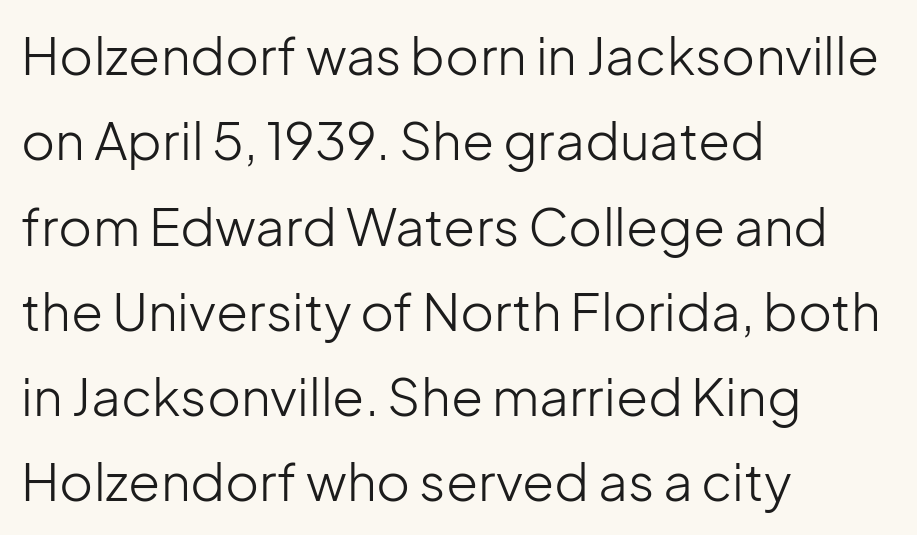
Q: Is the text bold? A: No.
Q: Is the text italic (slanted)? A: No, it is upright.
Q: Is the typeface a serif or a sans-serif typeface? A: Sans-serif.
Q: Is the text underlined? A: No.
Q: How is the paragraph aligned? A: Left-aligned.
Q: Is the spacing between letters normal or unusually wide? A: Normal.
Q: Is the spacing between lines tight, normal or loose? A: Normal.
Q: Width (condensed, normal, or wide)? A: Normal.
Q: Stroke contrast? A: Low.
Q: x-height? A: Medium.
Q: Monospaced? A: No.
